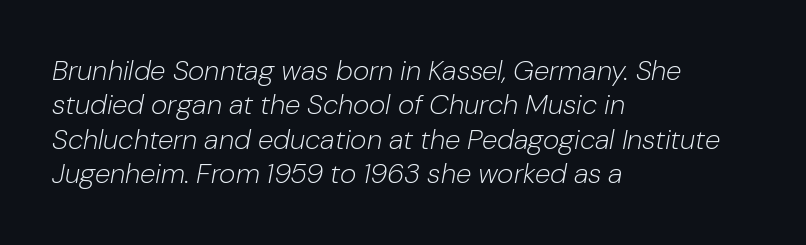
{"italic": "yes", "lean": "right", "slant_degrees": 10, "bold": "no", "weight": "light", "width": "normal", "stroke_contrast": "low", "x_height": "medium", "monospaced": "no", "underline": "no", "align": "left", "line_spacing_ratio": 1.23, "letter_spacing": "normal", "letter_spacing_em": 0.0, "glyph_px": 28}
